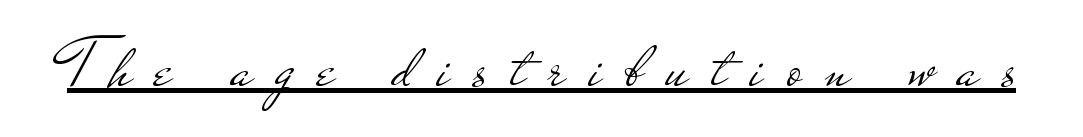
{"serif": "no", "bold": "no", "weight": "light", "width": "wide", "stroke_contrast": "low", "x_height": "small", "monospaced": "no", "underline": "yes", "letter_spacing": "wide", "letter_spacing_em": 0.34, "glyph_px": 70}
